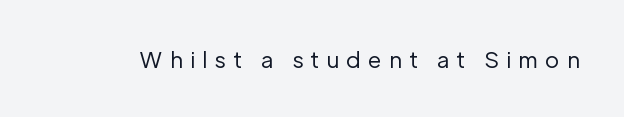
The image shows 22 px text type, upright; set unusually wide letter spacing (+0.32 em), not underlined.
